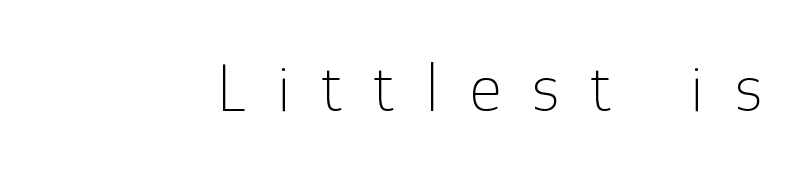
The foot of each line stays bare and open. A typesetter would call this proportional, since set widths differ per character. Stroke terminals: plain, sans-serif. Between one letter and the next there's a generous, obvious gap.
